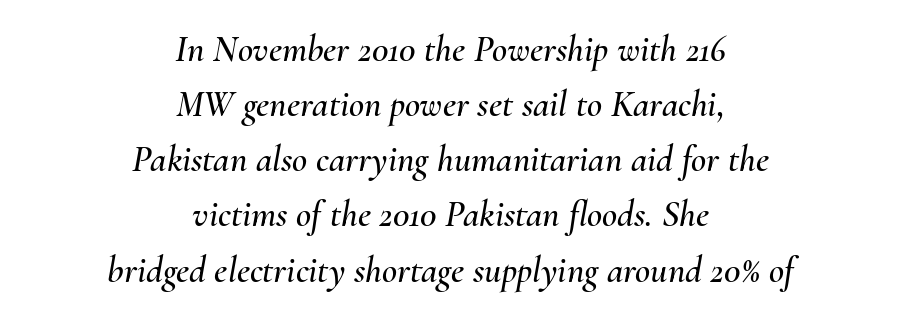
Q: Is the text italic (slanted)? A: Yes, it leans right by about 10 degrees.
Q: Is the text underlined? A: No.
Q: How is the paragraph aligned? A: Centered.
Q: Is the spacing between letters normal or unusually wide? A: Normal.
Q: Is the spacing between lines tight, normal or loose? A: Normal.
Q: Width (condensed, normal, or wide)? A: Normal.
Q: Stroke contrast? A: Medium.
Q: x-height? A: Small.
Q: Monospaced? A: No.
